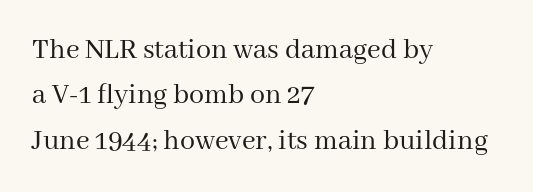
The image shows 30 px regular-weight serif type, upright; set left-aligned, normal line spacing (1.51x), normal letter spacing, not underlined; medium stroke contrast and a medium x-height.
